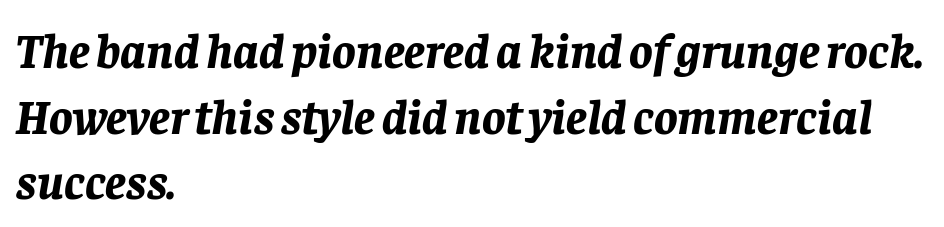
Q: Is the text bold? A: Yes.
Q: Is the text italic (slanted)? A: Yes, it leans right by about 8 degrees.
Q: Is the text underlined? A: No.
Q: How is the paragraph aligned? A: Left-aligned.
Q: Is the spacing between letters normal or unusually wide? A: Normal.
Q: Is the spacing between lines tight, normal or loose? A: Normal.
Q: Width (condensed, normal, or wide)? A: Normal.
Q: Stroke contrast? A: Low.
Q: x-height? A: Large.
Q: Monospaced? A: No.
